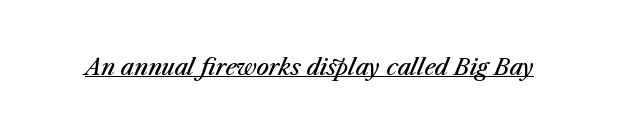
Typographic density is moderately raised because the face is semibold. Nobody touched the tracking dial on this one. Each line of the rendering has a horizontal stroke beneath the glyphs. Style check: oblique.
